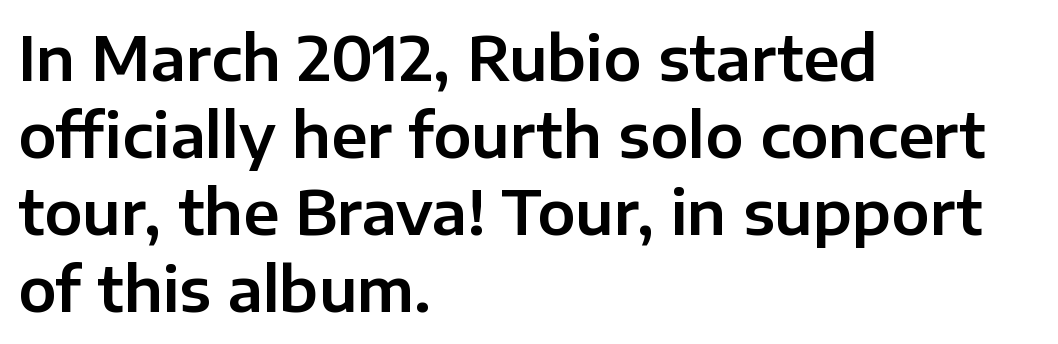
The passage shown is not underscored anywhere. Left-aligned paragraph, ragged on the right. Vertical strokes here are truly vertical. The font family rendered here belongs to the sans-serif group. Between one letter and the next there's only the usual sliver of space. Regarding leading, the lines here are spaced in the standard way.
